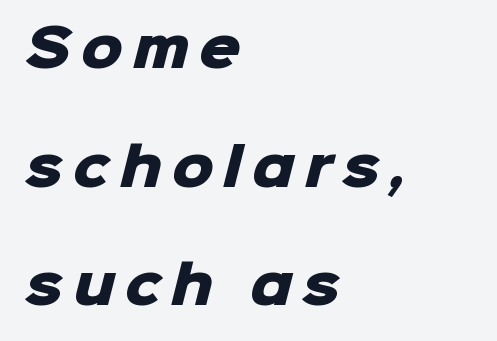
The image shows 52 px heavy sans-serif type; set left-aligned, loose line spacing (2.28x), not underlined; low stroke contrast and a medium x-height.
